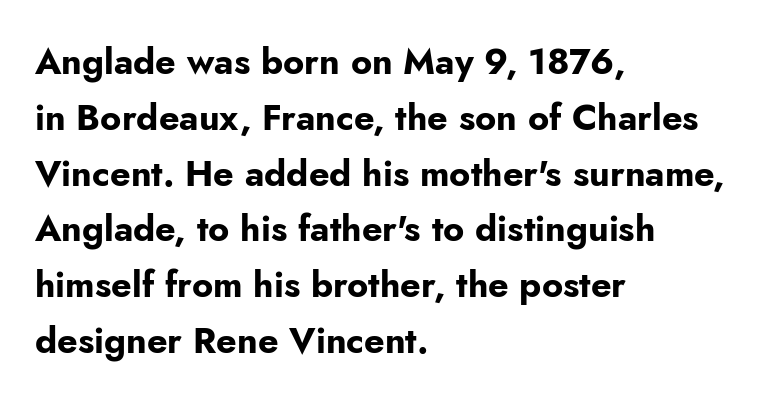
Nothing sits at the stroke ends, so this counts as sans-serif. Note the varied advance widths — an 'i' is clearly narrower than an 'm'. This sample keeps an unexceptional amount of space between lines. Notice how thick the strokes are: this is what a full bold looks like. The passage is arranged the way most books set body copy — flush left. This sample uses plain, unmodified letter spacing.
